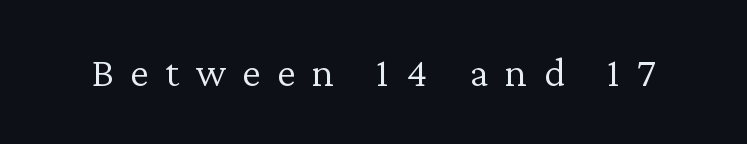
{"serif": "yes", "italic": "no", "bold": "no", "weight": "light", "width": "normal", "stroke_contrast": "low", "x_height": "medium", "monospaced": "no", "underline": "no", "letter_spacing": "wide", "letter_spacing_em": 0.4, "glyph_px": 42}
